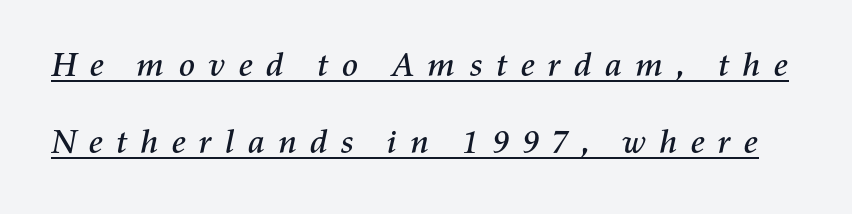
The glyphs are accompanied by a horizontal stroke just below them. The axis of the letterforms is tilted away from vertical. Short note: letters widely spaced. Here the designer chose a conventional face with non-uniform glyph widths. Does the leading feel generous? Absolutely, it's lavish.
